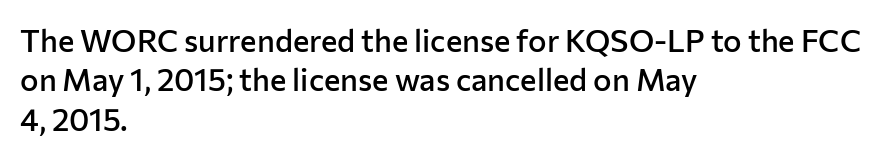
The image shows 31 px semibold sans-serif type, upright; set left-aligned, normal line spacing (1.27x), normal letter spacing, not underlined; low stroke contrast and a medium x-height.
